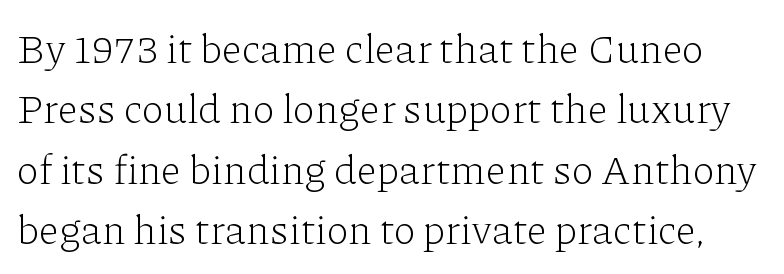
{"serif": "yes", "italic": "no", "bold": "no", "weight": "light", "width": "normal", "stroke_contrast": "low", "x_height": "medium", "monospaced": "no", "underline": "no", "line_spacing": "normal", "line_spacing_ratio": 1.47, "letter_spacing": "normal", "letter_spacing_em": 0.0, "glyph_px": 41}
